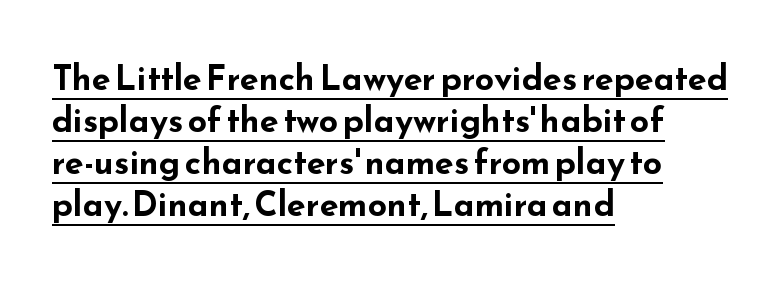
Q: Is the text bold? A: Yes.
Q: Is the text italic (slanted)? A: No, it is upright.
Q: Is the typeface a serif or a sans-serif typeface? A: Sans-serif.
Q: Is the text underlined? A: Yes.
Q: How is the paragraph aligned? A: Left-aligned.
Q: Is the spacing between letters normal or unusually wide? A: Normal.
Q: Width (condensed, normal, or wide)? A: Wide.
Q: Stroke contrast? A: Low.
Q: x-height? A: Small.
Q: Monospaced? A: No.
